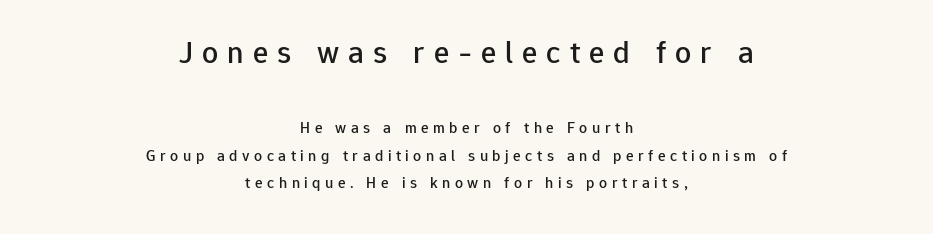
{"serif": "no", "italic": "no", "width": "normal", "stroke_contrast": "low", "x_height": "medium", "monospaced": "no", "underline": "no", "align": "center", "line_spacing_ratio": 1.73, "letter_spacing": "wide", "letter_spacing_em": 0.28, "larger_block": "first", "size_ratio": 2.0, "glyph_px": 32}
